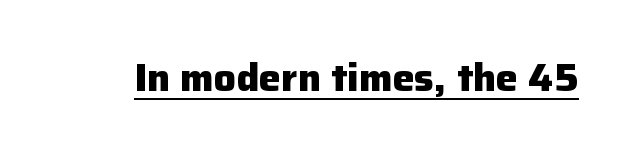
{"serif": "no", "italic": "no", "bold": "yes", "weight": "heavy", "width": "normal", "stroke_contrast": "low", "x_height": "medium", "monospaced": "no", "underline": "yes", "letter_spacing": "normal", "letter_spacing_em": 0.0, "glyph_px": 39}
